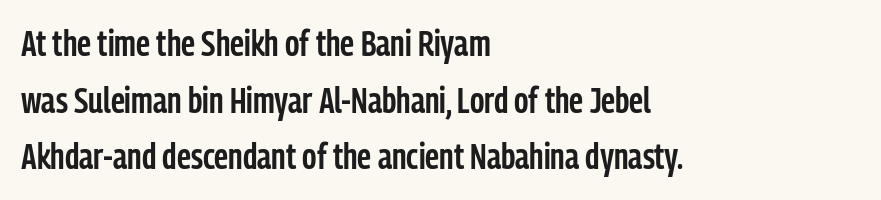
{"serif": "no", "italic": "no", "bold": "semi", "weight": "semibold", "width": "condensed", "stroke_contrast": "low", "x_height": "medium", "monospaced": "no", "underline": "no", "align": "left", "line_spacing": "normal", "line_spacing_ratio": 1.57, "letter_spacing": "normal", "letter_spacing_em": 0.0, "glyph_px": 36}
